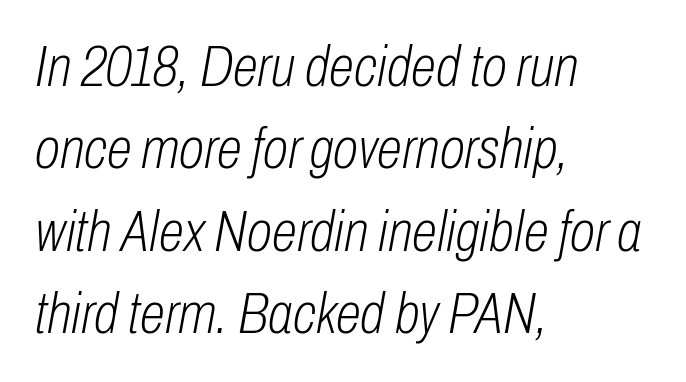
Q: Is the text bold? A: No.
Q: Is the text italic (slanted)? A: Yes, it leans right by about 10 degrees.
Q: Is the text underlined? A: No.
Q: How is the paragraph aligned? A: Left-aligned.
Q: Is the spacing between letters normal or unusually wide? A: Normal.
Q: Is the spacing between lines tight, normal or loose? A: Normal.
Q: Width (condensed, normal, or wide)? A: Condensed.
Q: Stroke contrast? A: Low.
Q: x-height? A: Medium.
Q: Monospaced? A: No.
